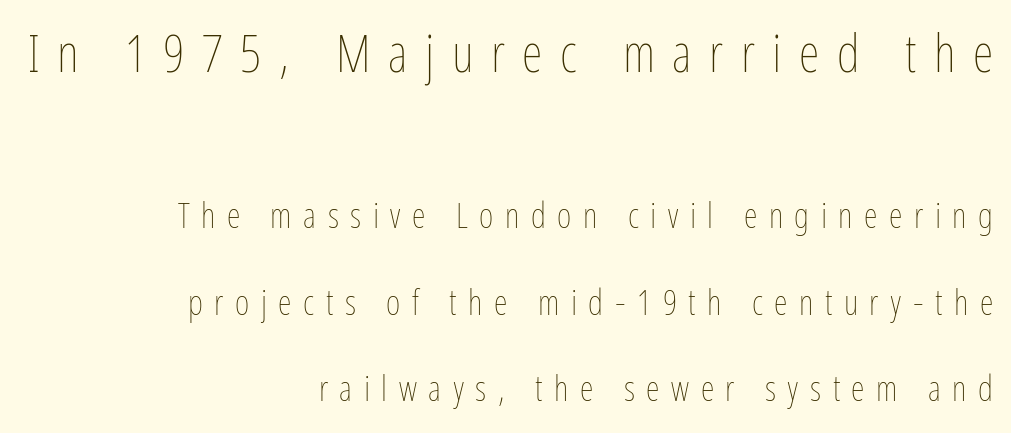
{"italic": "no", "bold": "no", "weight": "thin", "width": "condensed", "stroke_contrast": "low", "x_height": "medium", "monospaced": "no", "underline": "no", "align": "right", "line_spacing": "loose", "line_spacing_ratio": 2.48, "letter_spacing": "wide", "letter_spacing_em": 0.33, "larger_block": "first", "size_ratio": 1.51, "glyph_px": 53}
